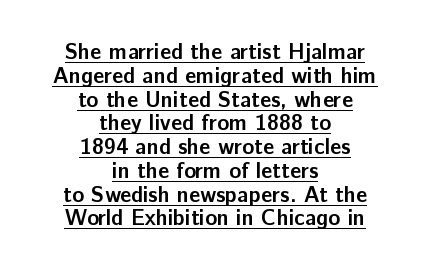
Q: Is the text bold? A: Yes.
Q: Is the text italic (slanted)? A: No, it is upright.
Q: Is the text underlined? A: Yes.
Q: How is the paragraph aligned? A: Centered.
Q: Is the spacing between letters normal or unusually wide? A: Normal.
Q: Is the spacing between lines tight, normal or loose? A: Tight.
